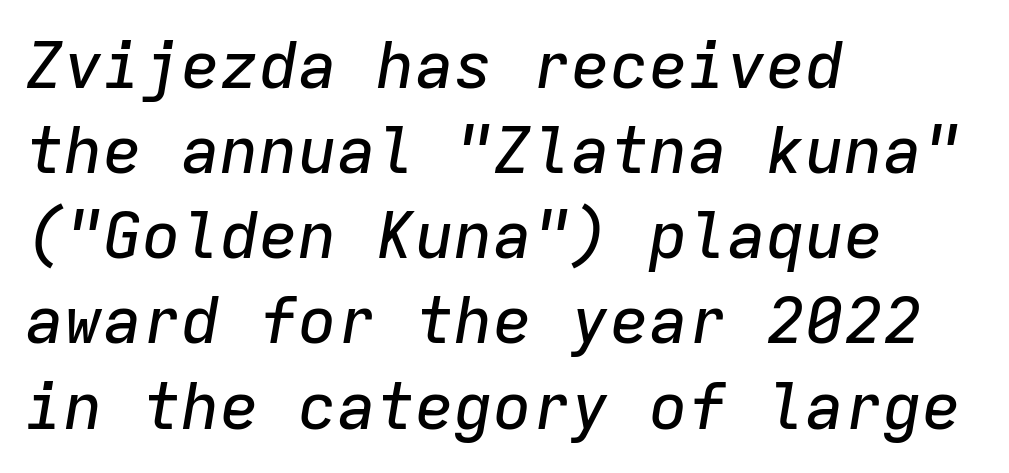
You could count columns in this text — the font is strictly monospaced. What's the leading like? Ordinary, nothing unusual. Reading down the block, your eye returns to a fixed left position each line. Tall strokes in this sample are angled rather than plumb. In terms of letterspacing, this is plain default setting.
